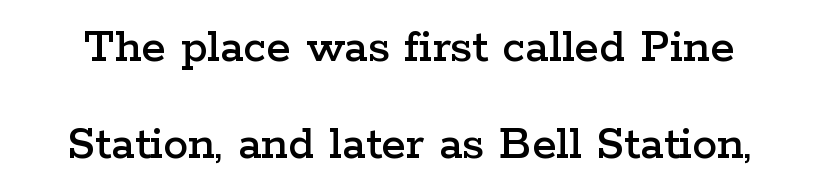
The image shows 50 px wide serif type, upright; set loose line spacing (1.94x), normal letter spacing, not underlined; low stroke contrast and a medium x-height.
